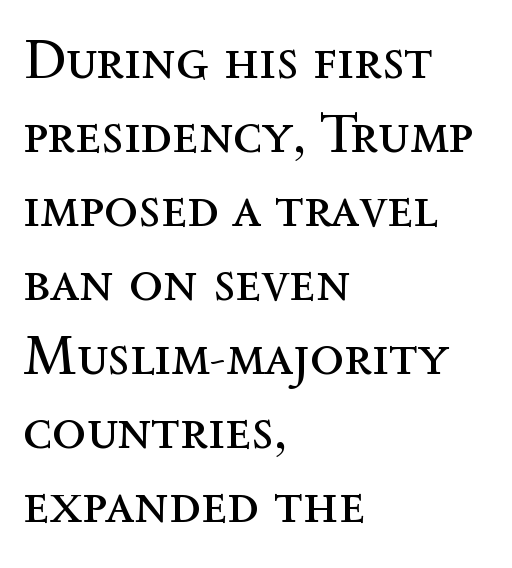
{"italic": "no", "bold": "no", "weight": "regular", "width": "normal", "x_height": "medium", "monospaced": "no", "underline": "no", "align": "left", "line_spacing": "normal", "line_spacing_ratio": 1.32, "letter_spacing": "normal", "letter_spacing_em": 0.0, "glyph_px": 56}
